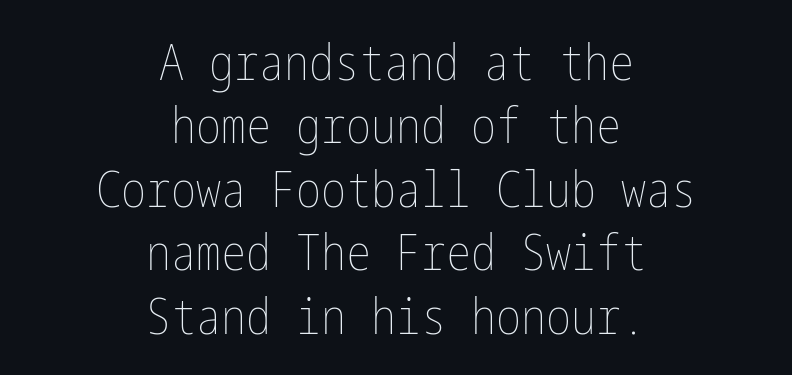
Words float on clear page, feet unadorned. No extra ink here — the face is not bold. Horizontal bands of white between lines are of average thickness. Reading down the block, each line starts at a different indent, mirrored at its end. Italic? Not at all — the glyphs are vertical. Tracking value appears to be zero — textbook default spacing.
